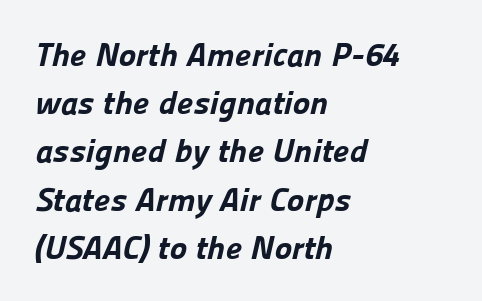
Q: Is the text bold? A: Yes.
Q: Is the typeface a serif or a sans-serif typeface? A: Sans-serif.
Q: Is the text underlined? A: No.
Q: How is the paragraph aligned? A: Left-aligned.
Q: Is the spacing between letters normal or unusually wide? A: Normal.
Q: Is the spacing between lines tight, normal or loose? A: Normal.
Q: Width (condensed, normal, or wide)? A: Normal.
Q: Stroke contrast? A: Low.
Q: x-height? A: Medium.
Q: Monospaced? A: No.
